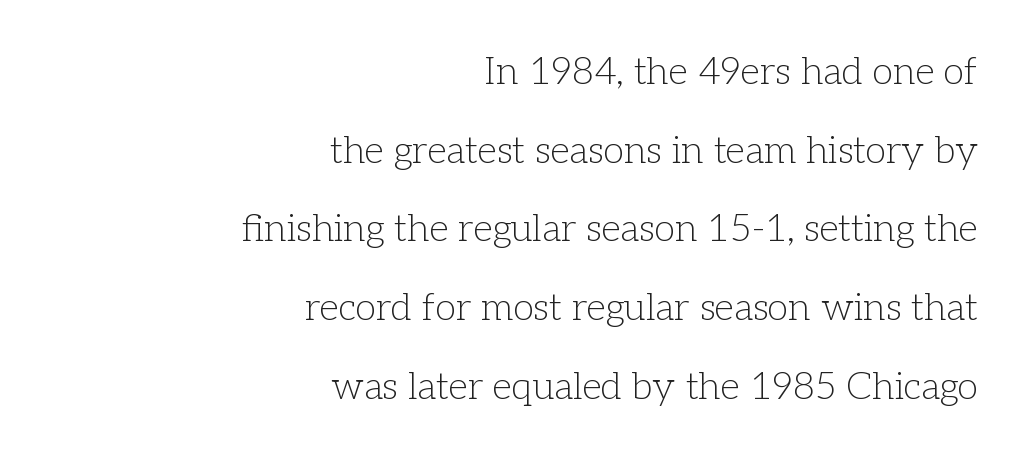
{"serif": "yes", "italic": "no", "bold": "no", "weight": "light", "width": "normal", "stroke_contrast": "low", "x_height": "medium", "monospaced": "no", "underline": "no", "align": "right", "line_spacing": "loose", "line_spacing_ratio": 2.07, "letter_spacing": "normal", "letter_spacing_em": 0.0, "glyph_px": 38}
